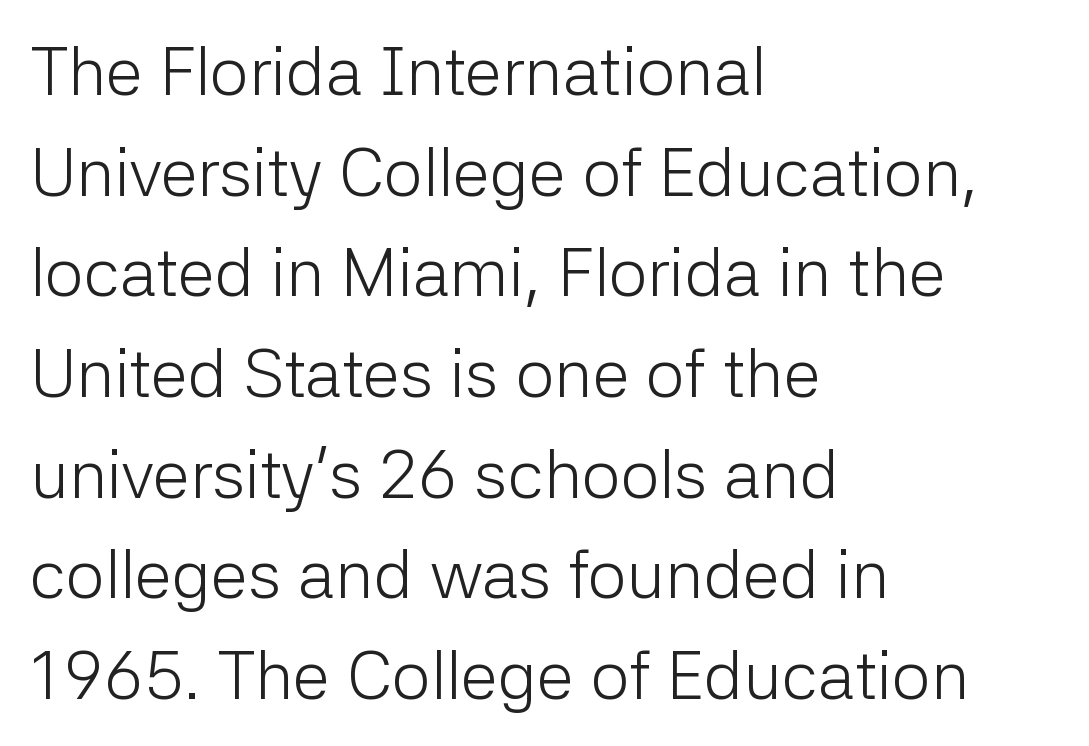
{"serif": "no", "italic": "no", "bold": "no", "weight": "light", "width": "normal", "stroke_contrast": "low", "x_height": "medium", "monospaced": "no", "underline": "no", "align": "left", "line_spacing": "normal", "line_spacing_ratio": 1.48, "letter_spacing": "normal", "letter_spacing_em": 0.0, "glyph_px": 68}
